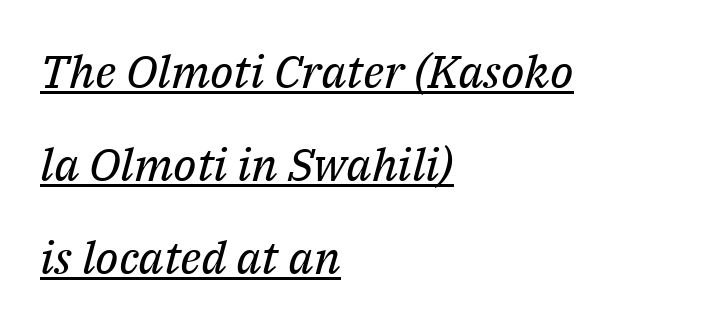
Q: Is the text bold? A: No.
Q: Is the text italic (slanted)? A: Yes, it leans right by about 14 degrees.
Q: Is the typeface a serif or a sans-serif typeface? A: Serif.
Q: Is the text underlined? A: Yes.
Q: How is the paragraph aligned? A: Left-aligned.
Q: Is the spacing between letters normal or unusually wide? A: Normal.
Q: Is the spacing between lines tight, normal or loose? A: Loose.
Q: Width (condensed, normal, or wide)? A: Normal.
Q: Stroke contrast? A: Medium.
Q: x-height? A: Medium.
Q: Monospaced? A: No.
